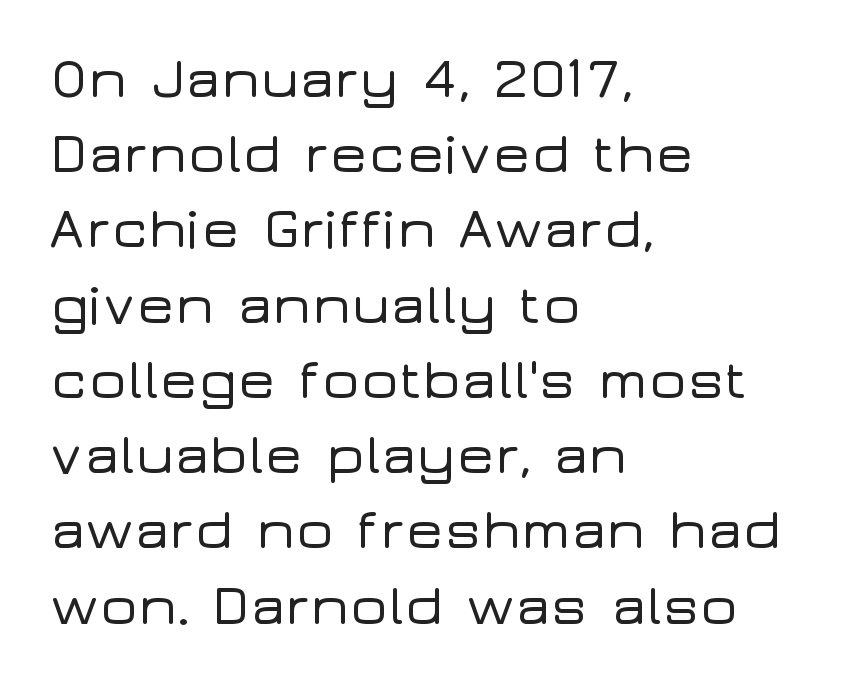
A typesetter would mark this as roman, not italic. The zone under the glyphs is completely vacant. Here the designer chose a conventional face with non-uniform glyph widths. No feet cap the strokes, marking this as sans-serif type. Horizontally, the lines are justified to the leading edge only.
